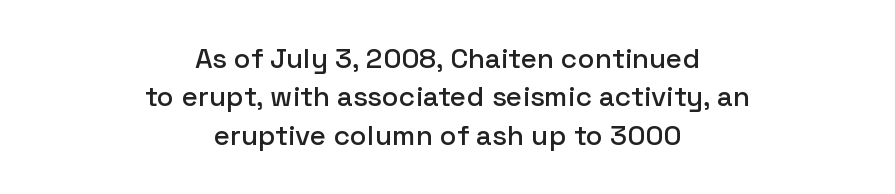
The image shows 28 px sans-serif type, upright; set centered, normal line spacing (1.37x), normal letter spacing, not underlined; low stroke contrast and a medium x-height.
